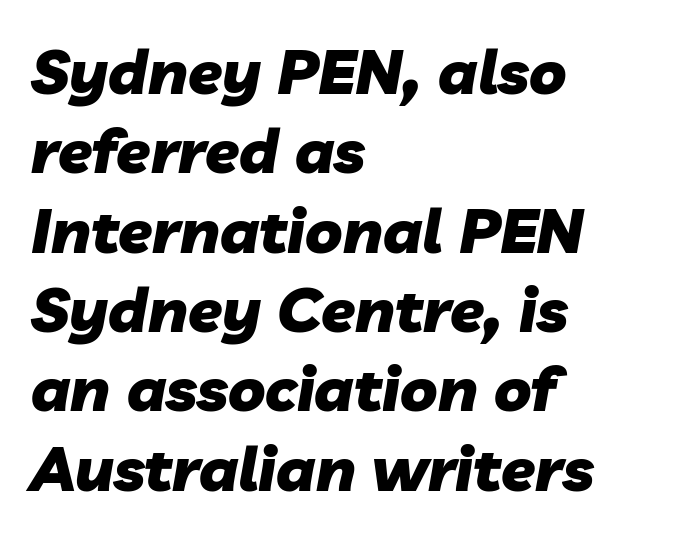
The image shows 62 px heavy type, italic (leaning right); set left-aligned, normal line spacing (1.28x), normal letter spacing, not underlined; low stroke contrast and a medium x-height.
